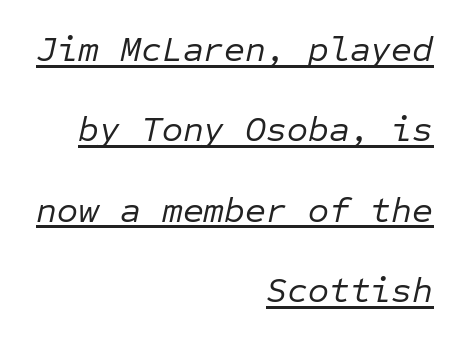
{"italic": "yes", "lean": "right", "slant_degrees": 12, "bold": "no", "weight": "regular", "width": "normal", "stroke_contrast": "low", "x_height": "medium", "monospaced": "yes", "underline": "yes", "align": "right", "line_spacing": "loose", "line_spacing_ratio": 2.23, "letter_spacing": "normal", "letter_spacing_em": 0.0, "glyph_px": 36}
